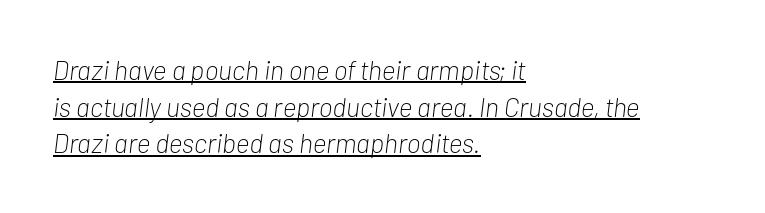
The image shows 27 px text type, italic (leaning right); set left-aligned, normal line spacing (1.36x), normal letter spacing, underlined.
